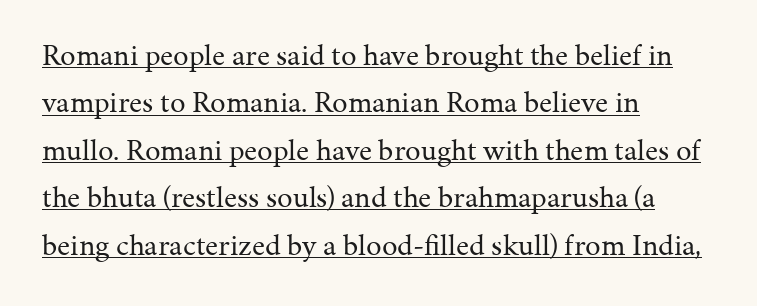
Q: Is the text bold? A: No.
Q: Is the text italic (slanted)? A: No, it is upright.
Q: Is the typeface a serif or a sans-serif typeface? A: Serif.
Q: Is the text underlined? A: Yes.
Q: How is the paragraph aligned? A: Left-aligned.
Q: Is the spacing between letters normal or unusually wide? A: Normal.
Q: Is the spacing between lines tight, normal or loose? A: Normal.
Q: Width (condensed, normal, or wide)? A: Normal.
Q: Stroke contrast? A: Medium.
Q: x-height? A: Medium.
Q: Monospaced? A: No.
